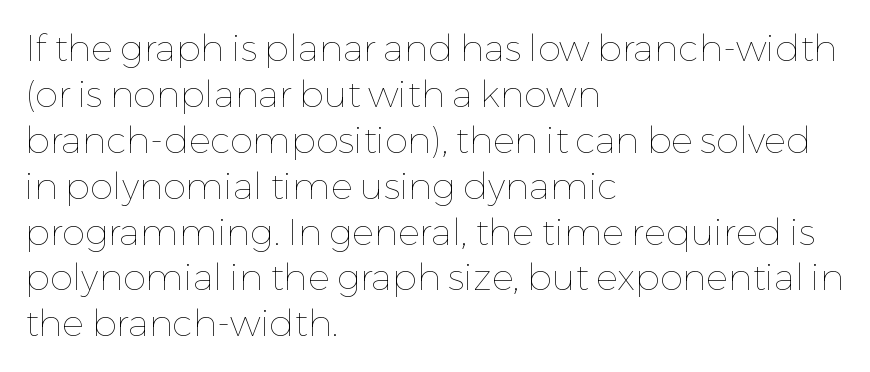
Q: Is the text bold? A: No.
Q: Is the text italic (slanted)? A: No, it is upright.
Q: Is the text underlined? A: No.
Q: How is the paragraph aligned? A: Left-aligned.
Q: Is the spacing between letters normal or unusually wide? A: Normal.
Q: Width (condensed, normal, or wide)? A: Normal.
Q: Stroke contrast? A: Low.
Q: x-height? A: Medium.
Q: Monospaced? A: No.
